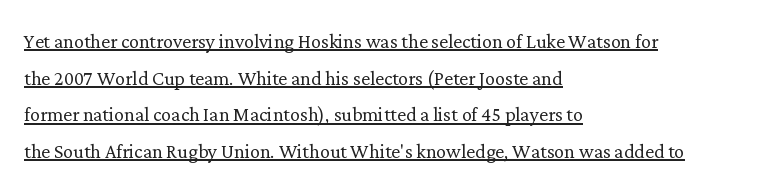
The image shows 25 px text type, upright; set left-aligned, normal line spacing (1.47x), normal letter spacing, underlined.
